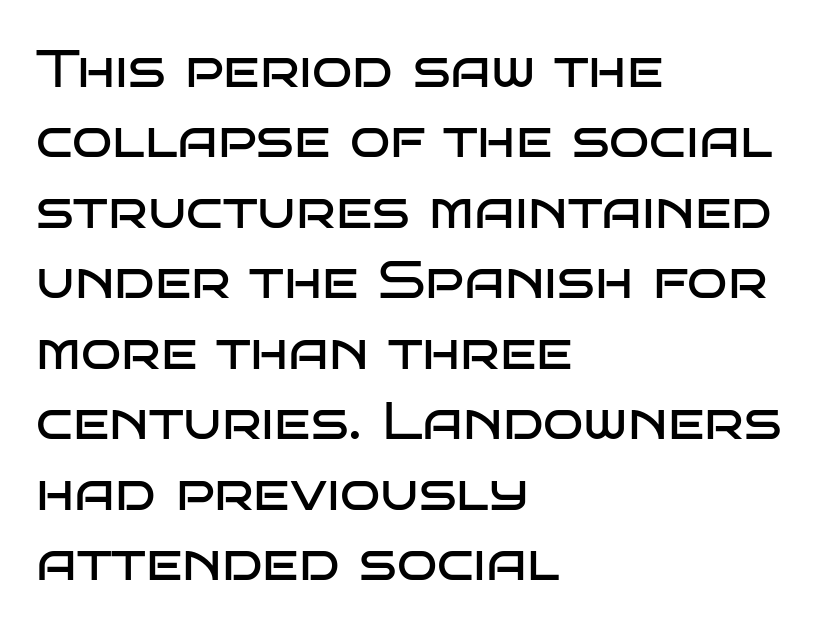
The image shows 53 px regular-weight, wide sans-serif type, upright; set left-aligned, normal line spacing (1.33x), normal letter spacing, not underlined; low stroke contrast and a large x-height.
